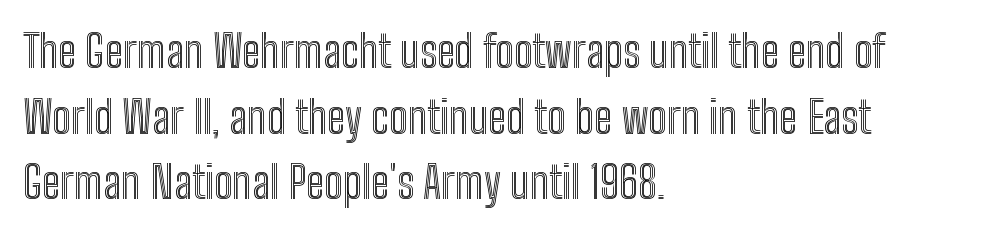
Students, observe: this is what conventionally led text looks like. Visually the block forms a straight wall on the left and a jagged coastline on the right. Posture: straight, roman, zero tilt. Type without underlining. Spacing verdict: proportional, widths tailored to each character.
